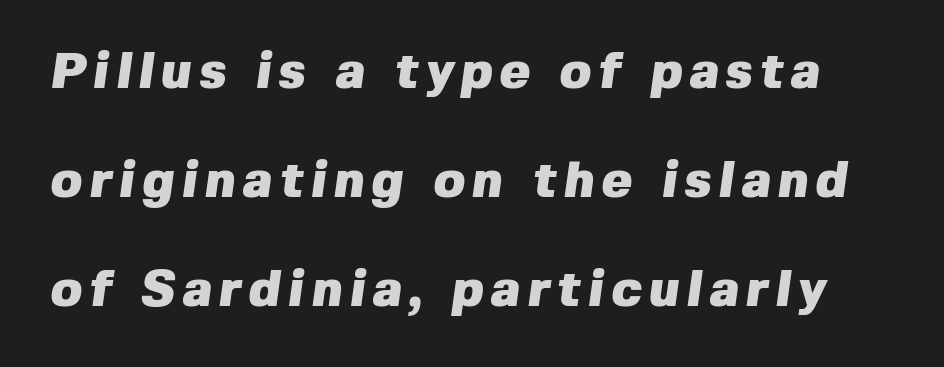
{"serif": "no", "bold": "yes", "weight": "heavy", "width": "normal", "stroke_contrast": "low", "x_height": "medium", "monospaced": "no", "underline": "no", "line_spacing": "loose", "line_spacing_ratio": 2.14, "glyph_px": 51}
